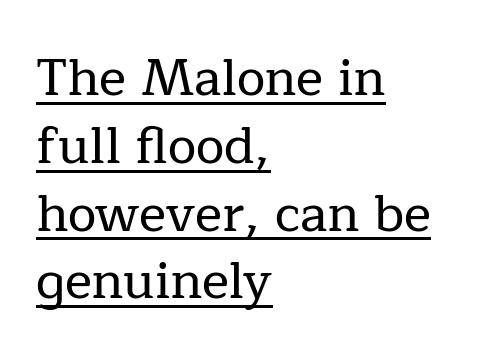
The image shows 51 px serif type, upright; set left-aligned, normal line spacing (1.33x), normal letter spacing, underlined; low stroke contrast and a medium x-height.
